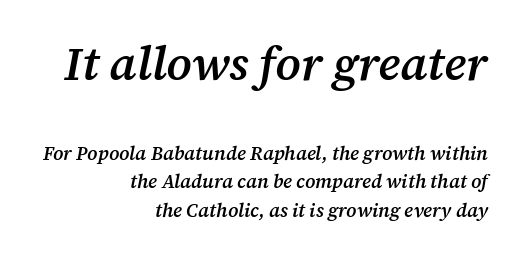
Q: Is the text bold? A: Semi-bold.
Q: Is the text italic (slanted)? A: Yes, it leans right by about 12 degrees.
Q: Is the typeface a serif or a sans-serif typeface? A: Serif.
Q: Is the text underlined? A: No.
Q: How is the paragraph aligned? A: Right-aligned.
Q: Is the spacing between letters normal or unusually wide? A: Normal.
Q: Is the spacing between lines tight, normal or loose? A: Normal.
Q: Which block of text is set in a larger size, the first (top) or the second (bottom)? A: The first (top) one.
Q: Width (condensed, normal, or wide)? A: Normal.
Q: Stroke contrast? A: Medium.
Q: x-height? A: Medium.
Q: Monospaced? A: No.
